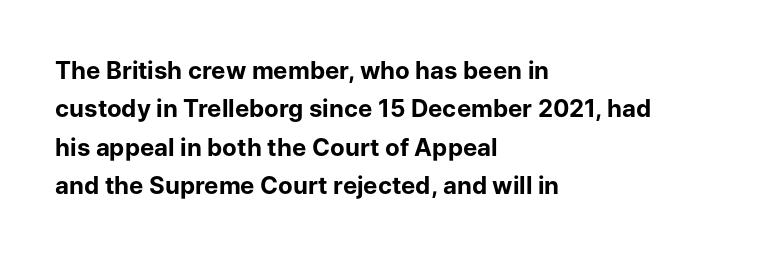
Q: Is the text bold? A: Yes.
Q: Is the text italic (slanted)? A: No, it is upright.
Q: Is the text underlined? A: No.
Q: How is the paragraph aligned? A: Left-aligned.
Q: Is the spacing between letters normal or unusually wide? A: Normal.
Q: Is the spacing between lines tight, normal or loose? A: Normal.
